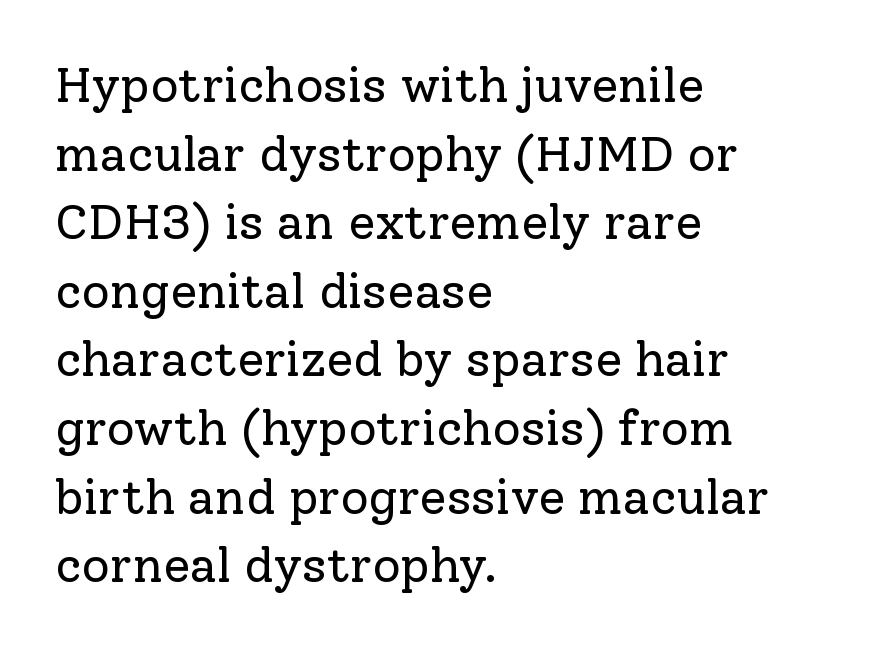
Q: Is the text bold? A: No.
Q: Is the text italic (slanted)? A: No, it is upright.
Q: Is the typeface a serif or a sans-serif typeface? A: Serif.
Q: Is the text underlined? A: No.
Q: How is the paragraph aligned? A: Left-aligned.
Q: Is the spacing between letters normal or unusually wide? A: Normal.
Q: Is the spacing between lines tight, normal or loose? A: Normal.
Q: Width (condensed, normal, or wide)? A: Normal.
Q: Stroke contrast? A: Low.
Q: x-height? A: Medium.
Q: Monospaced? A: No.
